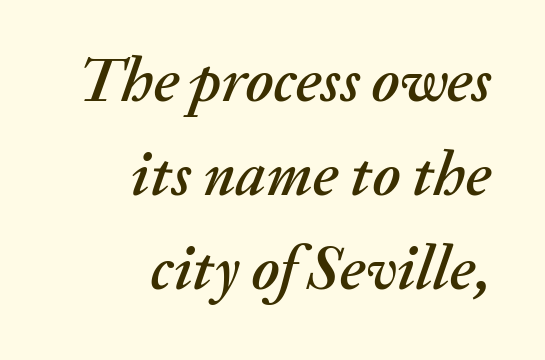
Honestly, the row spacing looks completely unremarkable. Does the copy run flush right? Yes — the right margin is perfectly even. Decoration check: the copy has no underline. Each letter keeps its own natural width here, so spacing adapts to shape.
